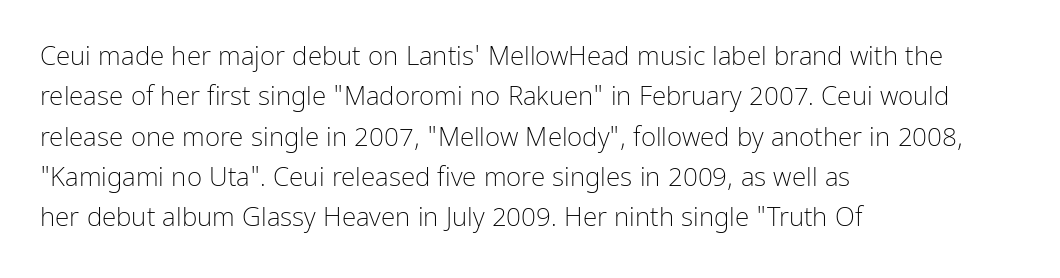
The image shows 26 px text type, upright; set left-aligned, normal line spacing (1.55x), normal letter spacing, not underlined.
